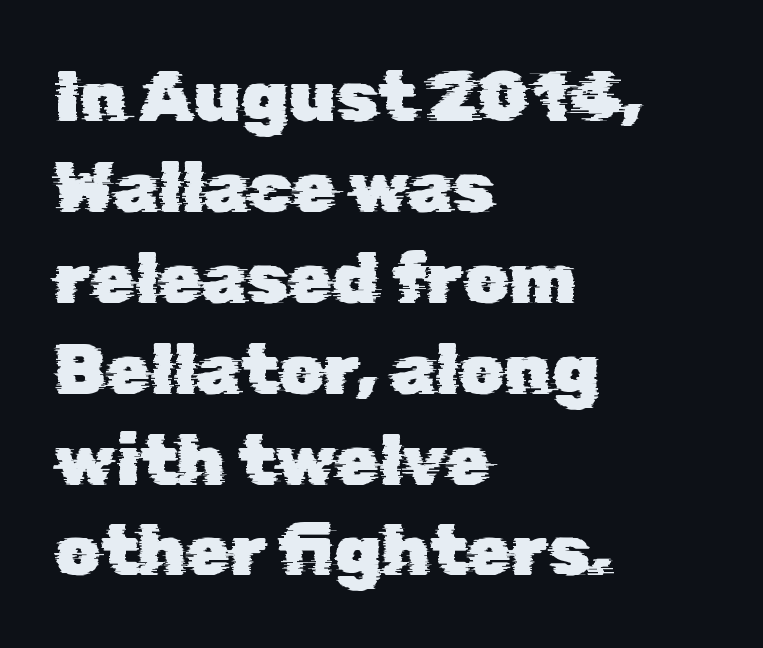
{"serif": "no", "width": "normal", "stroke_contrast": "low", "x_height": "medium", "monospaced": "no", "underline": "no", "align": "left", "line_spacing": "normal", "line_spacing_ratio": 1.28, "letter_spacing": "normal", "letter_spacing_em": 0.0, "glyph_px": 71}
